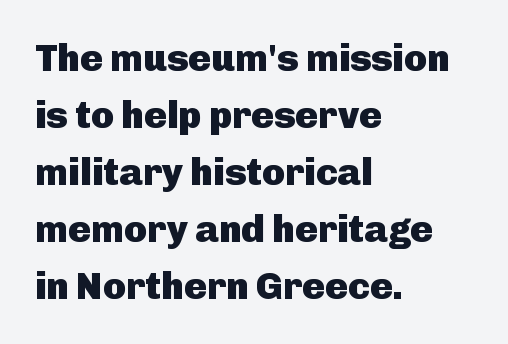
Q: Is the text bold? A: Yes.
Q: Is the text italic (slanted)? A: No, it is upright.
Q: Is the typeface a serif or a sans-serif typeface? A: Sans-serif.
Q: Is the text underlined? A: No.
Q: How is the paragraph aligned? A: Left-aligned.
Q: Is the spacing between letters normal or unusually wide? A: Normal.
Q: Is the spacing between lines tight, normal or loose? A: Normal.
Q: Width (condensed, normal, or wide)? A: Normal.
Q: Stroke contrast? A: Low.
Q: x-height? A: Medium.
Q: Monospaced? A: No.
